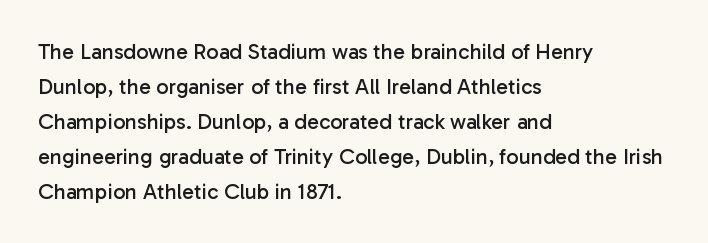
Q: Is the text bold? A: No.
Q: Is the text italic (slanted)? A: No, it is upright.
Q: Is the text underlined? A: No.
Q: How is the paragraph aligned? A: Left-aligned.
Q: Is the spacing between letters normal or unusually wide? A: Normal.
Q: Is the spacing between lines tight, normal or loose? A: Normal.
